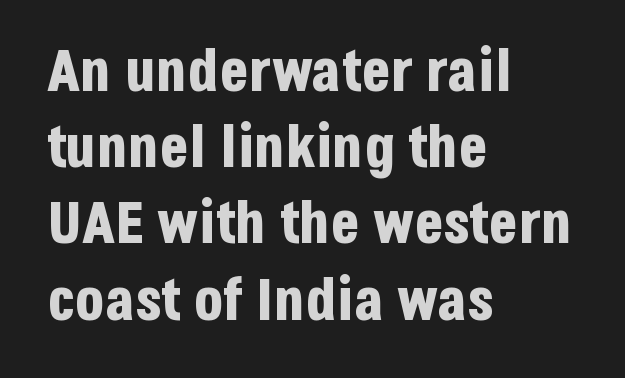
{"serif": "no", "italic": "no", "bold": "yes", "weight": "bold", "width": "condensed", "stroke_contrast": "low", "x_height": "large", "monospaced": "no", "underline": "no", "align": "left", "line_spacing": "normal", "line_spacing_ratio": 1.27, "letter_spacing": "normal", "letter_spacing_em": 0.0, "glyph_px": 60}
